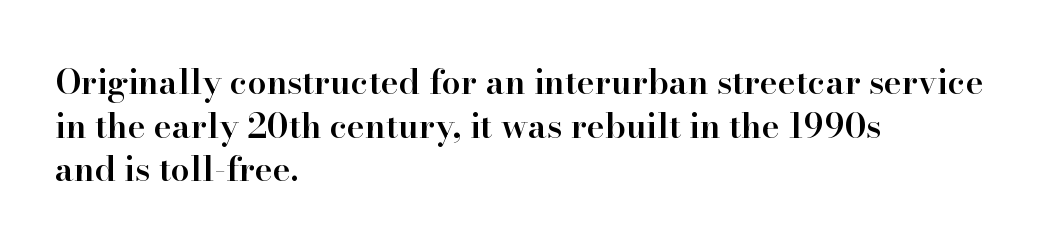
Q: Is the text bold? A: Semi-bold.
Q: Is the text italic (slanted)? A: No, it is upright.
Q: Is the typeface a serif or a sans-serif typeface? A: Serif.
Q: Is the text underlined? A: No.
Q: How is the paragraph aligned? A: Left-aligned.
Q: Is the spacing between letters normal or unusually wide? A: Normal.
Q: Is the spacing between lines tight, normal or loose? A: Normal.
Q: Width (condensed, normal, or wide)? A: Normal.
Q: Stroke contrast? A: High.
Q: x-height? A: Small.
Q: Monospaced? A: No.
